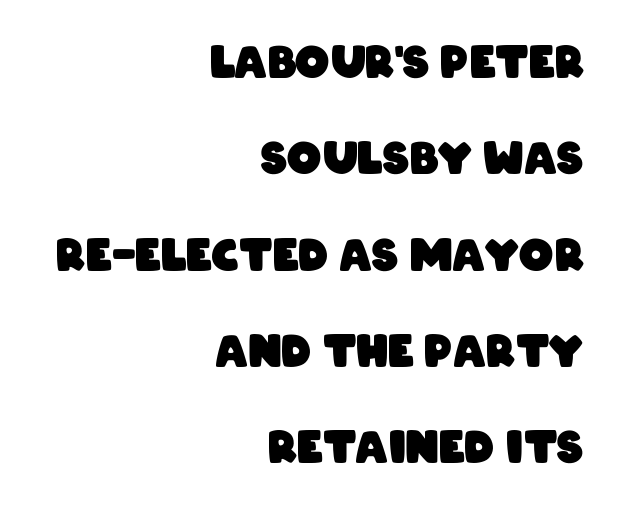
Horizontally, the lines are justified to the trailing edge only. Whoever set this chose breathing room over compactness in the vertical rhythm. I'd call this a sans setting — the letters go barefoot. Varying glyph widths throughout — classic text-font behaviour. Its strokes are broad and dark, the hallmark of bold type. Characters follow at the spacing the type designer built in.
